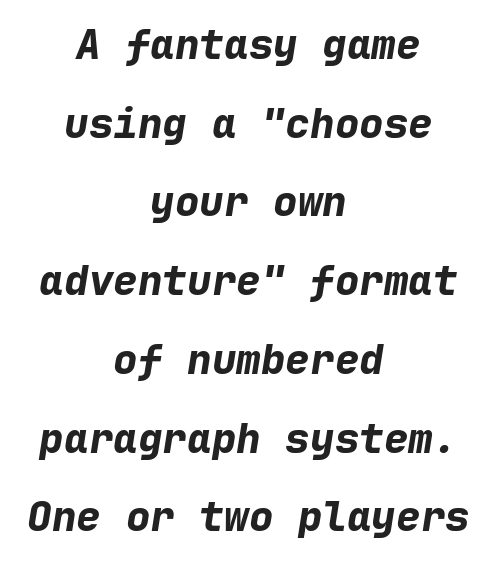
A typesetter would call this monospace, since all characters share one set width. The compositor balanced each line on the midline. Lines of text with bare space underneath. Italic? Definitely — the glyphs are oblique. The passage shown has conventional tracking throughout. Vertically, the passage feels expansive, rows floating well apart.
